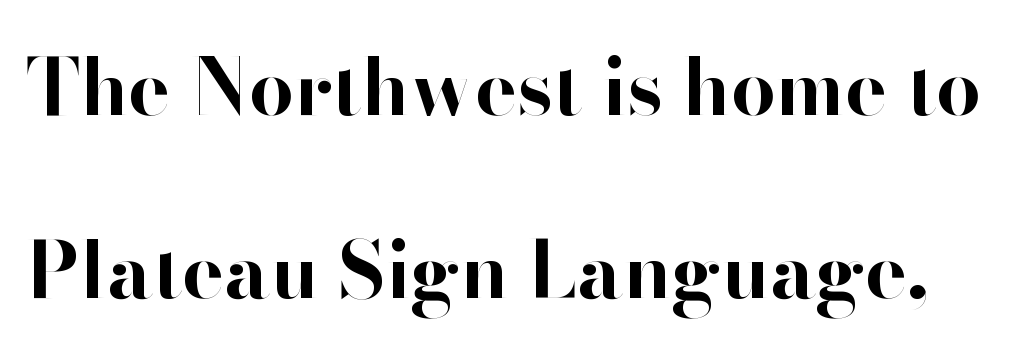
Q: Is the text bold? A: Yes.
Q: Is the text italic (slanted)? A: No, it is upright.
Q: Is the typeface a serif or a sans-serif typeface? A: Sans-serif.
Q: Is the text underlined? A: No.
Q: Is the spacing between letters normal or unusually wide? A: Normal.
Q: Is the spacing between lines tight, normal or loose? A: Loose.
Q: Width (condensed, normal, or wide)? A: Normal.
Q: Stroke contrast? A: High.
Q: x-height? A: Small.
Q: Monospaced? A: No.
